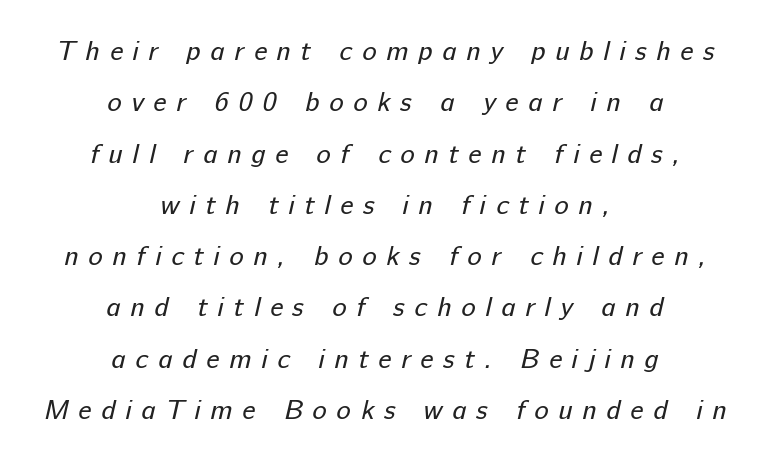
The image shows 27 px text type; set centered, loose line spacing (1.9x), unusually wide letter spacing (+0.36 em), not underlined.
